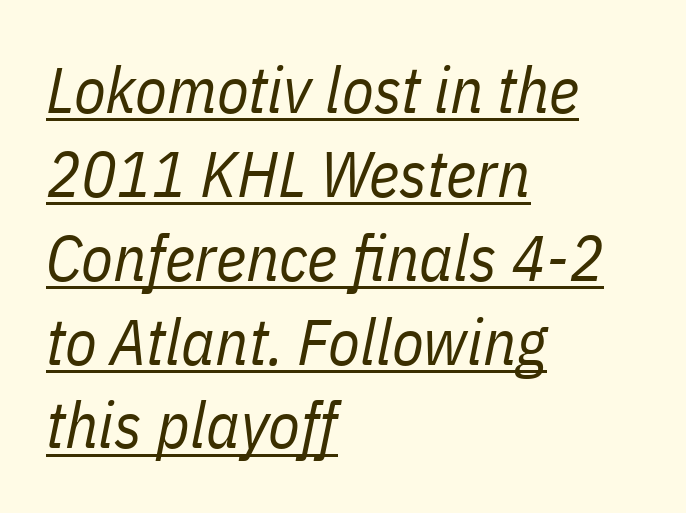
The glyphs look as if they've been sheared to an angle. Words appear dense and cohesive because spacing is normal. A typesetter would call this proportional, since set widths differ per character. The string is rendered with underlining switched on. One-word summary of the alignment: left. The font is comparable to plain body text, perhaps lighter.
